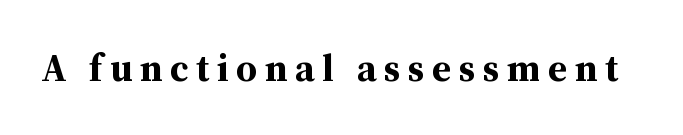
Q: Is the text bold? A: Yes.
Q: Is the text italic (slanted)? A: No, it is upright.
Q: Is the typeface a serif or a sans-serif typeface? A: Serif.
Q: Is the text underlined? A: No.
Q: Is the spacing between letters normal or unusually wide? A: Unusually wide.
Q: Width (condensed, normal, or wide)? A: Normal.
Q: Stroke contrast? A: Medium.
Q: x-height? A: Medium.
Q: Monospaced? A: No.
